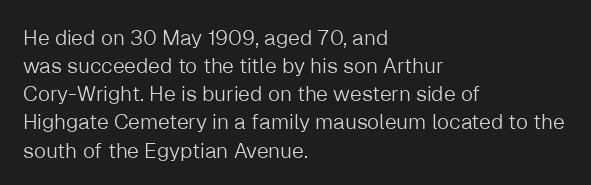
{"italic": "no", "bold": "no", "underline": "no", "align": "left", "line_spacing": "normal", "line_spacing_ratio": 1.34, "letter_spacing": "normal", "letter_spacing_em": 0.0, "glyph_px": 21}
